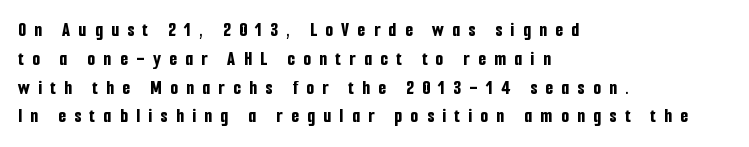
Q: Is the text bold? A: Yes.
Q: Is the text italic (slanted)? A: No, it is upright.
Q: Is the text underlined? A: No.
Q: How is the paragraph aligned? A: Left-aligned.
Q: Is the spacing between letters normal or unusually wide? A: Unusually wide.
Q: Is the spacing between lines tight, normal or loose? A: Normal.
